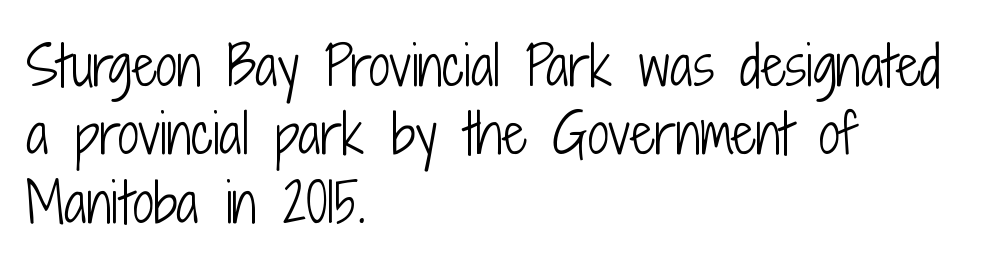
Q: Is the text bold? A: No.
Q: Is the text italic (slanted)? A: No, it is upright.
Q: Is the typeface a serif or a sans-serif typeface? A: Sans-serif.
Q: Is the text underlined? A: No.
Q: How is the paragraph aligned? A: Left-aligned.
Q: Is the spacing between letters normal or unusually wide? A: Normal.
Q: Is the spacing between lines tight, normal or loose? A: Normal.
Q: Width (condensed, normal, or wide)? A: Condensed.
Q: Stroke contrast? A: Low.
Q: x-height? A: Medium.
Q: Monospaced? A: No.
